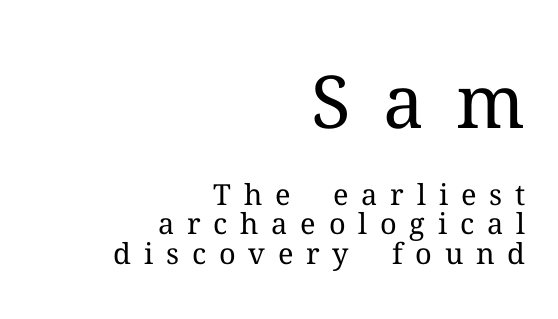
The image shows 73 px regular-weight serif type, upright; set right-aligned, tight line spacing (1.03x), unusually wide letter spacing (+0.44 em), not underlined; the first (top) block is 2.52x larger; medium stroke contrast and a medium x-height.
